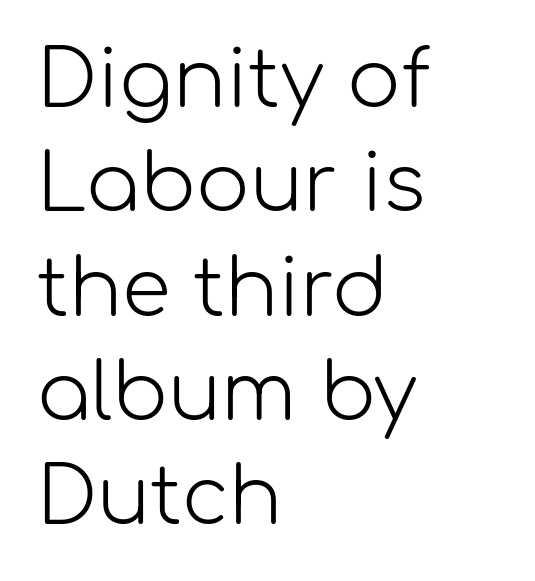
Nothing unusual about the tracking: characters are spaced as the font intends. Quick note: underline off. The letterforms sit at book weight or below. A classic flush-left, rag-right setting is used for this passage. Reading down the column, the eye jumps a familiar distance to each next line. Note the varied advance widths — an 'i' is clearly narrower than an 'm'.
